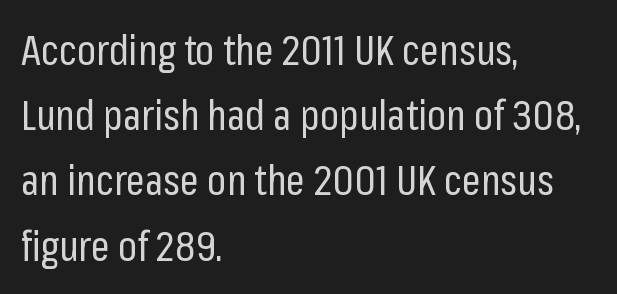
Descenders hang freely into open space. Baseline-to-baseline distance is the conventional proportion of letter height. The letters sit at their default tracking, neither squeezed nor spread. Unlike a traditional serif, this face leaves its strokes unadorned. The ragged edge is on the right, which tells us the setting is flush left.
